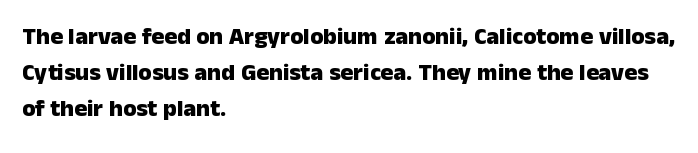
These lines are set flush left with a ragged right edge. Upright lettering throughout. Compared with typical body copy, the letter spacing here is the same. The line-height multiplier appears to be the usual default.
